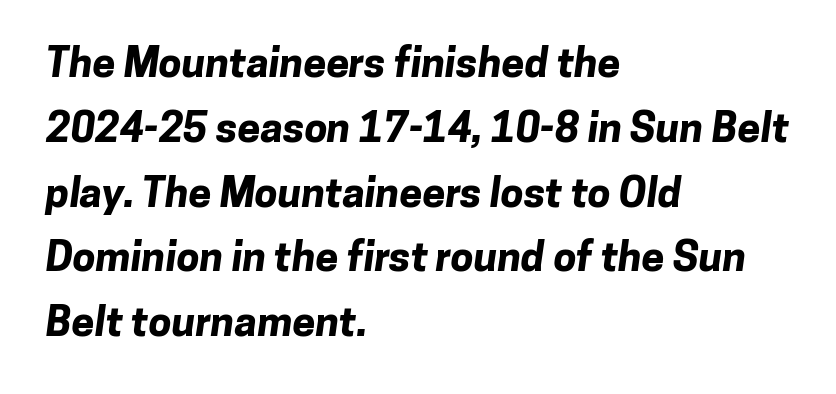
Proportional: the letters do not fall into vertical columns. Default kerning and tracking; the words read as compact shapes. In CSS terms this would be text-align: left. The glyphs are unaccompanied by any horizontal stroke below them. Stroke thickness is high; the sample reads as a true bold.
